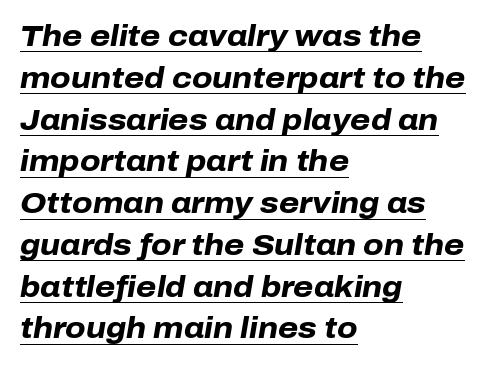
The image shows 29 px heavy type, italic (leaning right); set left-aligned, normal line spacing (1.44x), normal letter spacing, underlined; low stroke contrast and a medium x-height.
